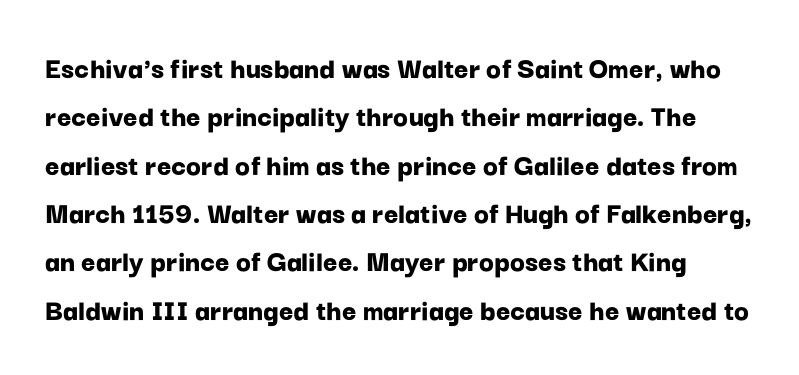
The image shows 31 px bold sans-serif type, upright; set normal line spacing (1.56x), normal letter spacing, not underlined; low stroke contrast and a medium x-height.
